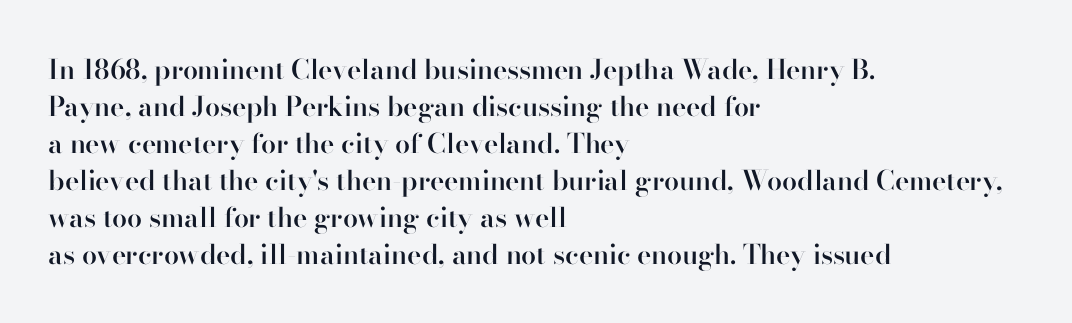
The image shows 27 px text type, upright; set left-aligned, normal line spacing (1.37x), normal letter spacing, not underlined.
